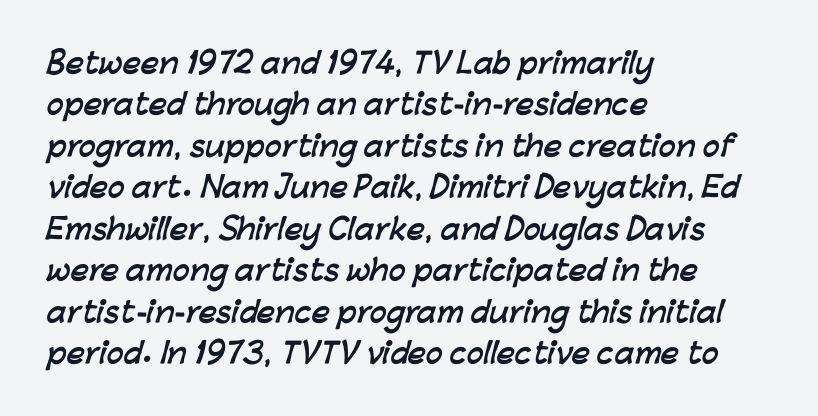
The image shows 28 px semibold sans-serif type; set left-aligned, normal line spacing (1.48x), normal letter spacing, not underlined; low stroke contrast and a medium x-height.
